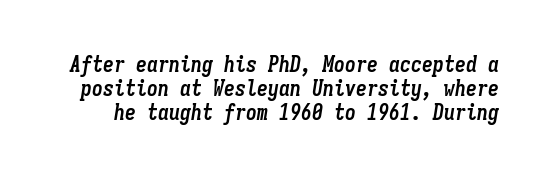
Is the letter spacing exaggerated? No — it looks like the ordinary default. If you drew a line through each stem, it would be angled. The string is rendered with underlining switched off. The rendering uses a bold face; every stroke is thick and dark. Horizontal bands of white between lines are thin slivers.
